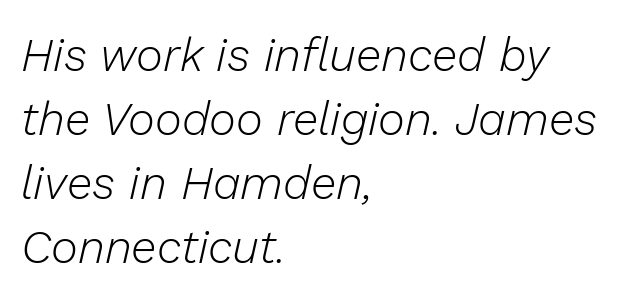
You could call the tracking neutral — neither tight nor loose. Vertically, the passage feels balanced, rows spaced as you'd expect. Rendered with sloped, italic letterforms. You could not count columns in this text — the font is proportionally spaced.
